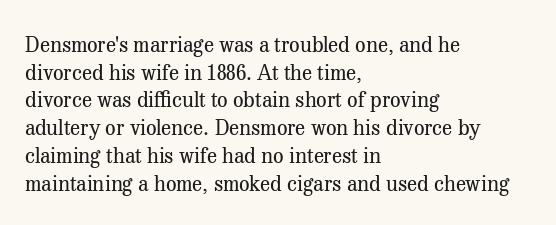
The image shows 21 px text type, upright; set left-aligned, normal line spacing (1.32x), normal letter spacing, not underlined.
